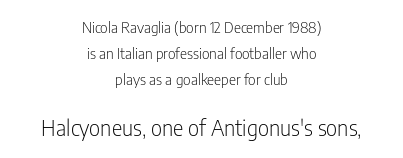
{"italic": "no", "bold": "no", "underline": "no", "align": "center", "line_spacing_ratio": 1.74, "letter_spacing": "normal", "letter_spacing_em": 0.0, "larger_block": "second", "size_ratio": 1.47, "glyph_px": 22}
